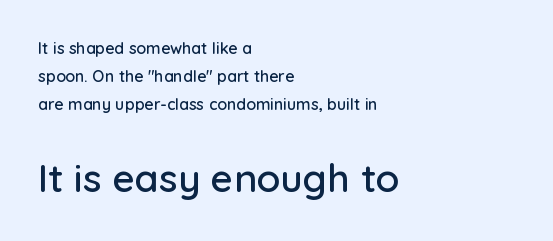
Q: Is the text italic (slanted)? A: No, it is upright.
Q: Is the typeface a serif or a sans-serif typeface? A: Sans-serif.
Q: Is the text underlined? A: No.
Q: How is the paragraph aligned? A: Left-aligned.
Q: Is the spacing between letters normal or unusually wide? A: Normal.
Q: Which block of text is set in a larger size, the first (top) or the second (bottom)? A: The second (bottom) one.
Q: Width (condensed, normal, or wide)? A: Normal.
Q: Stroke contrast? A: Low.
Q: x-height? A: Medium.
Q: Monospaced? A: No.
